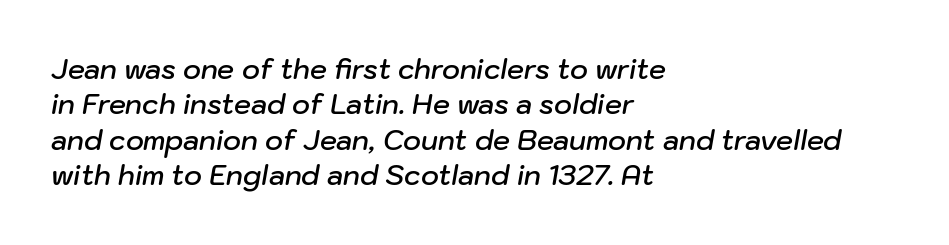
Q: Is the text bold? A: Semi-bold.
Q: Is the text italic (slanted)? A: Yes, it leans right by about 10 degrees.
Q: Is the text underlined? A: No.
Q: How is the paragraph aligned? A: Left-aligned.
Q: Is the spacing between letters normal or unusually wide? A: Normal.
Q: Is the spacing between lines tight, normal or loose? A: Normal.
